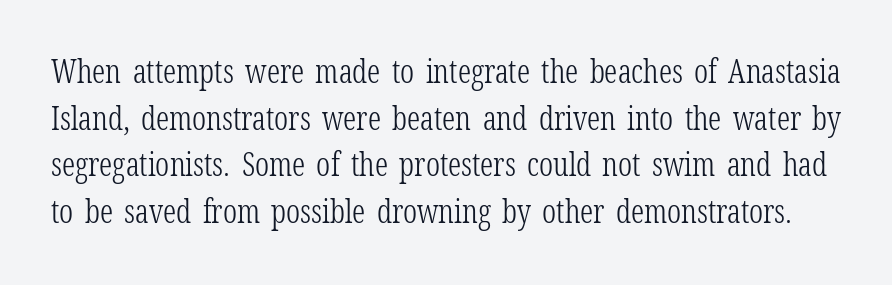
The image shows 32 px light, condensed serif type, upright; set normal line spacing (1.46x), normal letter spacing, not underlined; low stroke contrast and a medium x-height.
